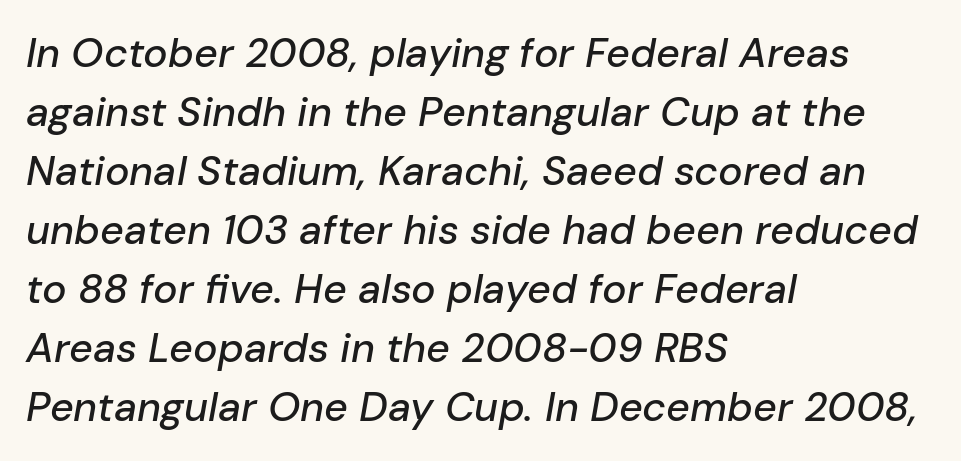
Slanted lettering throughout. Caption: multi-line text, flush left, ragged right. The rendering keeps characters at their native spacing. This rendering features lettering with no underline.
